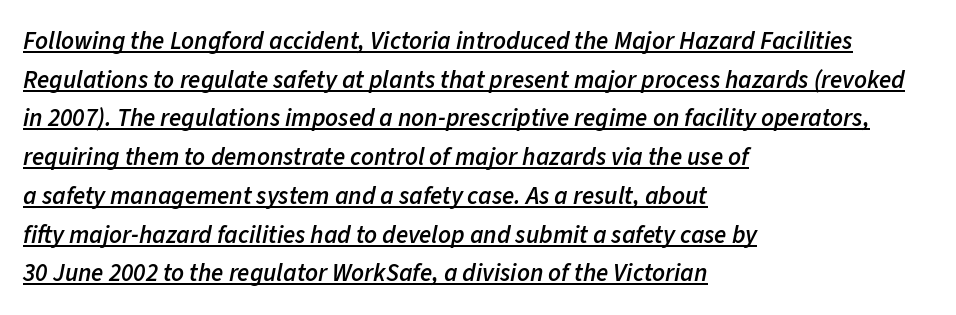
The image shows 25 px text type, italic (leaning right); set left-aligned, normal line spacing (1.55x), normal letter spacing, underlined.
